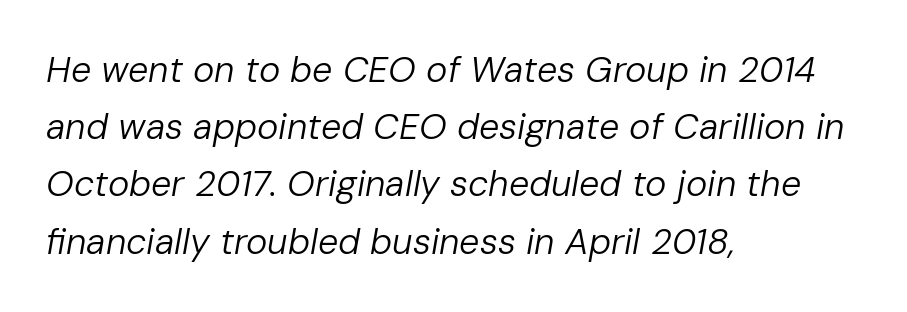
The image shows 36 px regular-weight type, italic (leaning right); set left-aligned, normal line spacing (1.59x), normal letter spacing, not underlined; low stroke contrast and a medium x-height.
